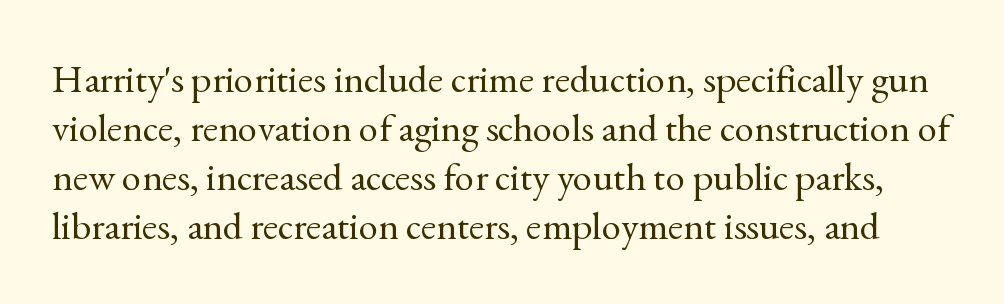
Q: Is the text bold? A: No.
Q: Is the text italic (slanted)? A: No, it is upright.
Q: Is the typeface a serif or a sans-serif typeface? A: Serif.
Q: Is the text underlined? A: No.
Q: Is the spacing between letters normal or unusually wide? A: Normal.
Q: Is the spacing between lines tight, normal or loose? A: Normal.
Q: Width (condensed, normal, or wide)? A: Normal.
Q: x-height? A: Small.
Q: Monospaced? A: No.
